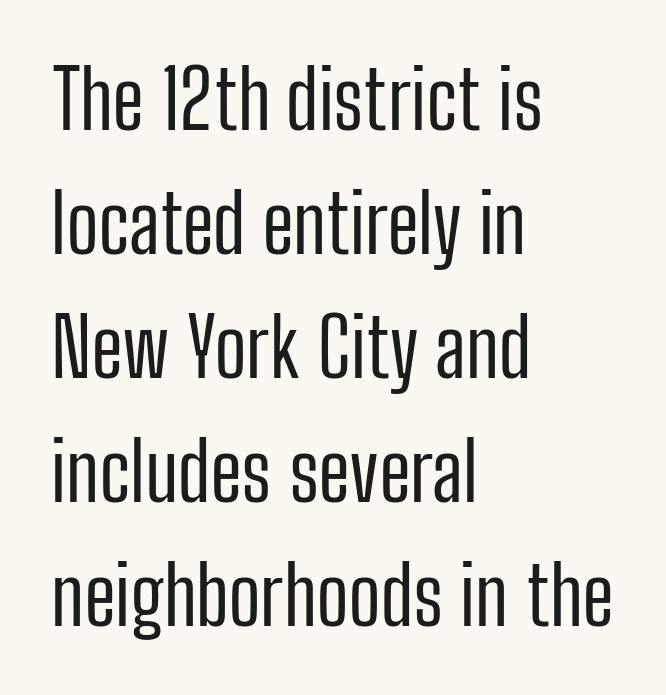
The image shows 80 px regular-weight, condensed sans-serif type, upright; set left-aligned, normal line spacing (1.55x), normal letter spacing, not underlined; low stroke contrast and a medium x-height.
